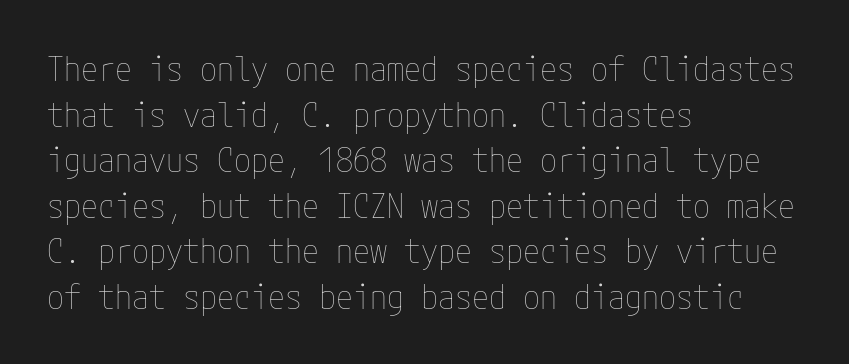
The image shows 34 px thin, condensed type, upright; set left-aligned, normal line spacing (1.34x), normal letter spacing, not underlined; low stroke contrast and a medium x-height.
